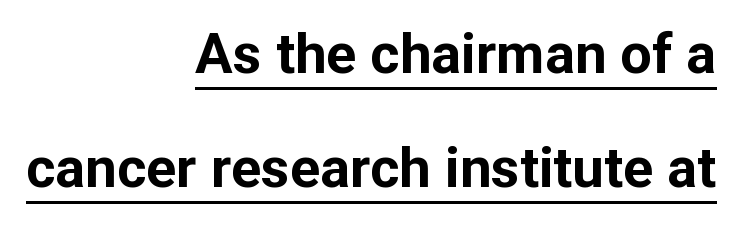
Q: Is the text bold? A: Yes.
Q: Is the text italic (slanted)? A: No, it is upright.
Q: Is the typeface a serif or a sans-serif typeface? A: Sans-serif.
Q: Is the text underlined? A: Yes.
Q: How is the paragraph aligned? A: Right-aligned.
Q: Is the spacing between letters normal or unusually wide? A: Normal.
Q: Is the spacing between lines tight, normal or loose? A: Loose.
Q: Width (condensed, normal, or wide)? A: Normal.
Q: Stroke contrast? A: Low.
Q: x-height? A: Medium.
Q: Monospaced? A: No.
